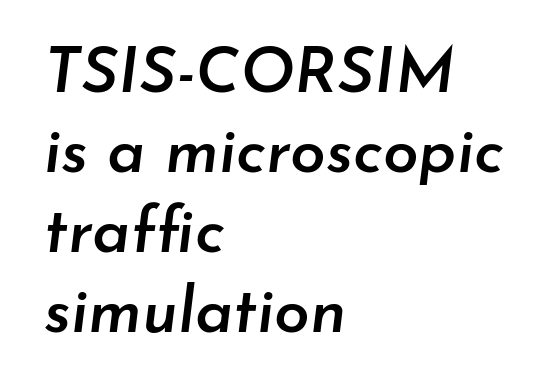
{"italic": "yes", "lean": "right", "slant_degrees": 7, "bold": "semi", "weight": "semibold", "width": "normal", "stroke_contrast": "low", "x_height": "small", "monospaced": "no", "underline": "no", "align": "left", "line_spacing": "normal", "line_spacing_ratio": 1.25, "letter_spacing": "normal", "letter_spacing_em": 0.0, "glyph_px": 64}
